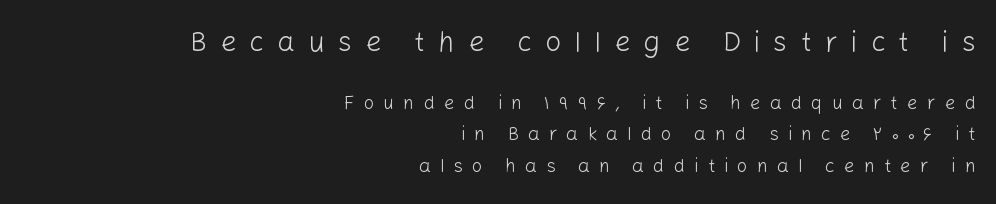
{"serif": "no", "italic": "no", "bold": "no", "weight": "light", "width": "normal", "stroke_contrast": "low", "x_height": "medium", "monospaced": "no", "underline": "no", "align": "right", "line_spacing": "normal", "line_spacing_ratio": 1.64, "letter_spacing": "wide", "letter_spacing_em": 0.47, "larger_block": "first", "size_ratio": 1.47, "glyph_px": 28}
